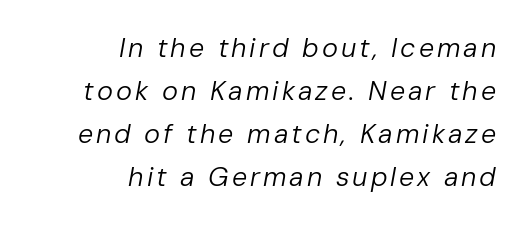
{"italic": "yes", "lean": "right", "slant_degrees": 10, "bold": "no", "underline": "no", "align": "right", "line_spacing": "normal", "line_spacing_ratio": 1.59, "glyph_px": 27}
